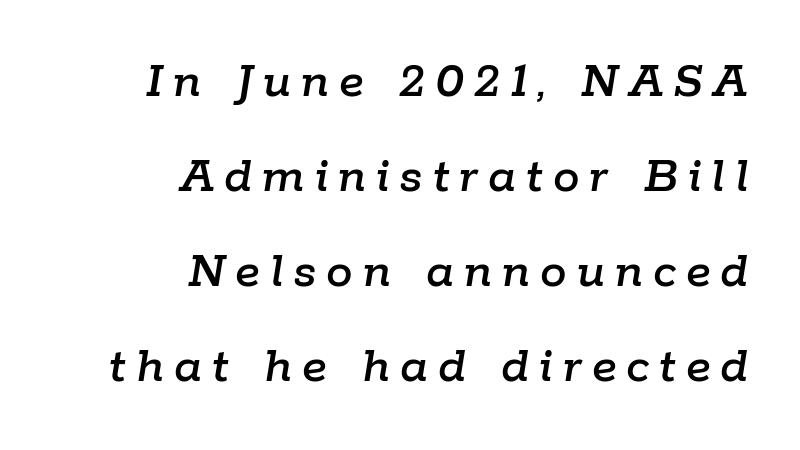
The specimen reads as italic at a glance. Every row of glyphs terminates at an identical x-position on the right. This sample has the flowing, uneven cadence of proportional lettering. The words here are not underlined.
